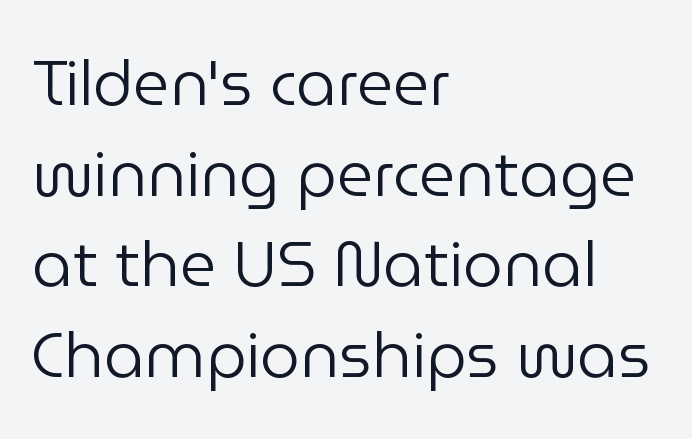
{"serif": "no", "italic": "no", "bold": "no", "weight": "regular", "width": "normal", "stroke_contrast": "low", "x_height": "medium", "monospaced": "no", "underline": "no", "align": "left", "line_spacing": "normal", "line_spacing_ratio": 1.44, "letter_spacing": "normal", "letter_spacing_em": 0.0, "glyph_px": 63}
